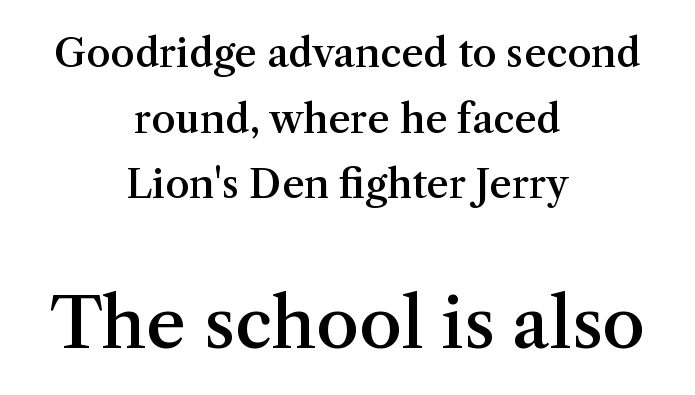
Q: Is the text bold? A: Semi-bold.
Q: Is the text italic (slanted)? A: No, it is upright.
Q: Is the typeface a serif or a sans-serif typeface? A: Serif.
Q: Is the text underlined? A: No.
Q: How is the paragraph aligned? A: Centered.
Q: Is the spacing between letters normal or unusually wide? A: Normal.
Q: Is the spacing between lines tight, normal or loose? A: Normal.
Q: Which block of text is set in a larger size, the first (top) or the second (bottom)? A: The second (bottom) one.
Q: Width (condensed, normal, or wide)? A: Normal.
Q: Stroke contrast? A: Medium.
Q: x-height? A: Medium.
Q: Monospaced? A: No.
